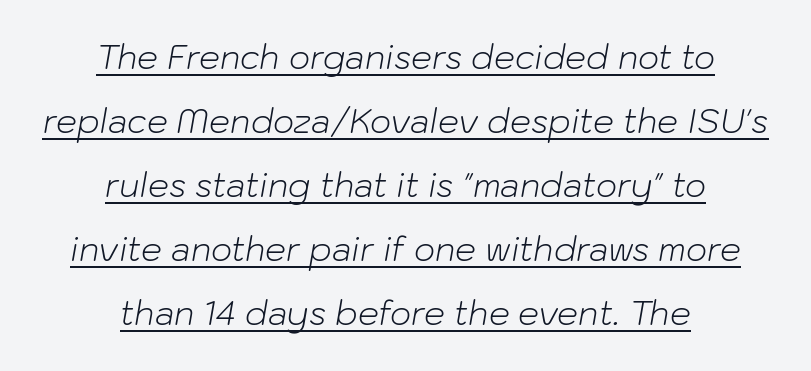
The image shows 33 px light type, italic (leaning right); set centered, loose line spacing (1.94x), normal letter spacing, underlined; low stroke contrast and a medium x-height.
